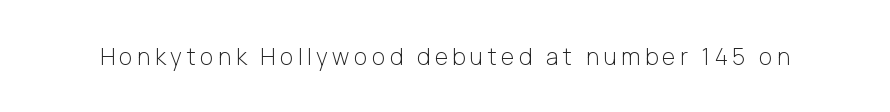
Q: Is the text bold? A: No.
Q: Is the text italic (slanted)? A: No, it is upright.
Q: Is the text underlined? A: No.
Q: Is the spacing between letters normal or unusually wide? A: Unusually wide.
